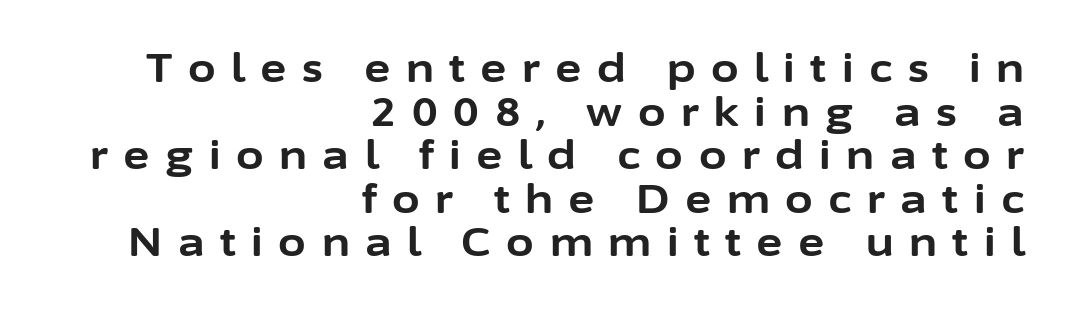
Q: Is the text bold? A: Yes.
Q: Is the text italic (slanted)? A: No, it is upright.
Q: Is the typeface a serif or a sans-serif typeface? A: Sans-serif.
Q: Is the text underlined? A: No.
Q: How is the paragraph aligned? A: Right-aligned.
Q: Is the spacing between letters normal or unusually wide? A: Unusually wide.
Q: Is the spacing between lines tight, normal or loose? A: Tight.
Q: Width (condensed, normal, or wide)? A: Normal.
Q: Stroke contrast? A: Low.
Q: x-height? A: Medium.
Q: Monospaced? A: No.
